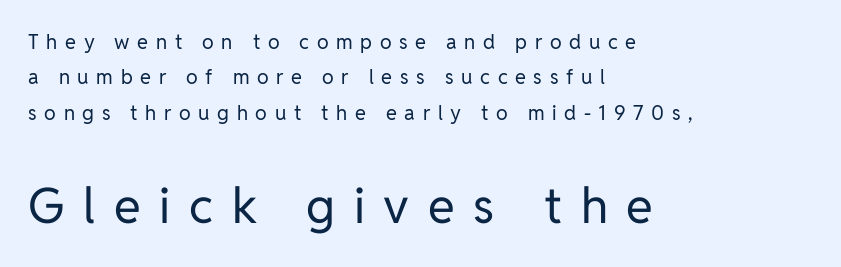
Q: Is the text bold? A: No.
Q: Is the text italic (slanted)? A: No, it is upright.
Q: Is the typeface a serif or a sans-serif typeface? A: Sans-serif.
Q: Is the text underlined? A: No.
Q: How is the paragraph aligned? A: Left-aligned.
Q: Is the spacing between letters normal or unusually wide? A: Unusually wide.
Q: Which block of text is set in a larger size, the first (top) or the second (bottom)? A: The second (bottom) one.
Q: Width (condensed, normal, or wide)? A: Normal.
Q: Stroke contrast? A: Low.
Q: x-height? A: Medium.
Q: Monospaced? A: No.
